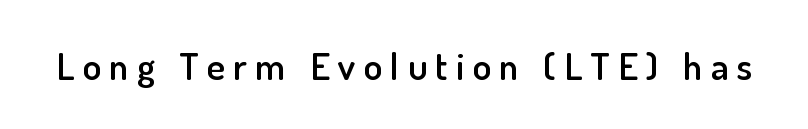
The image shows 38 px semibold sans-serif type, upright; set unusually wide letter spacing (+0.22 em), not underlined; low stroke contrast and a small x-height.
